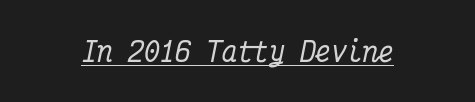
Q: Is the text italic (slanted)? A: Yes, it leans right by about 12 degrees.
Q: Is the text underlined? A: Yes.
Q: Is the spacing between letters normal or unusually wide? A: Normal.
